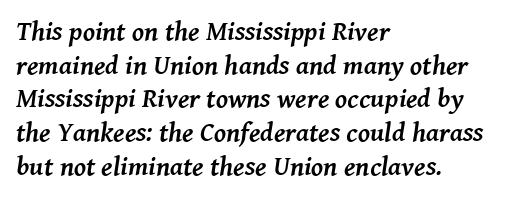
The image shows 27 px bold type, italic (leaning right); set left-aligned, normal line spacing (1.25x), normal letter spacing, not underlined.
